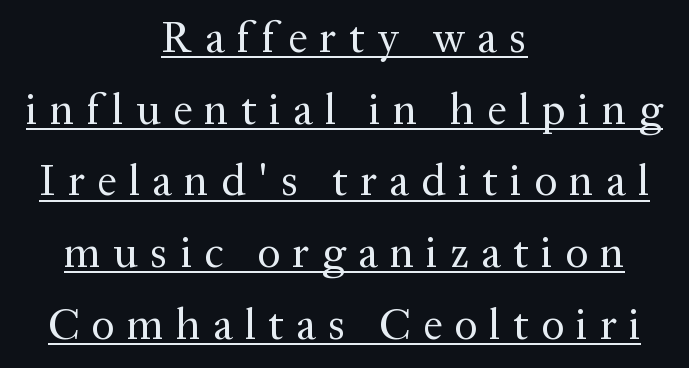
Q: Is the text bold? A: No.
Q: Is the text italic (slanted)? A: No, it is upright.
Q: Is the typeface a serif or a sans-serif typeface? A: Serif.
Q: Is the text underlined? A: Yes.
Q: How is the paragraph aligned? A: Centered.
Q: Is the spacing between letters normal or unusually wide? A: Unusually wide.
Q: Is the spacing between lines tight, normal or loose? A: Normal.
Q: Width (condensed, normal, or wide)? A: Normal.
Q: Stroke contrast? A: Medium.
Q: x-height? A: Medium.
Q: Monospaced? A: No.
